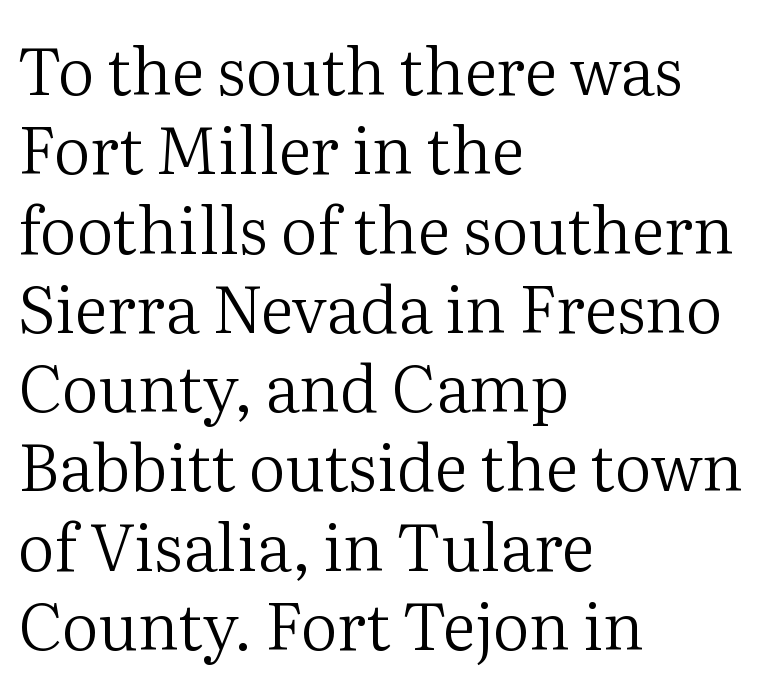
A typesetter would call this proportional, since set widths differ per character. Vertical stems look standard width or narrower in stroke. Classification — serif. Nothing unusual about the tracking: characters are spaced as the font intends. The type sits square on the baseline with zero lean.
